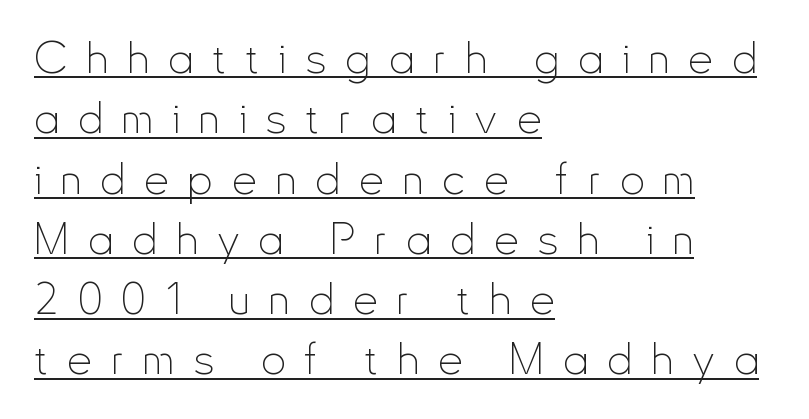
{"serif": "no", "italic": "no", "bold": "no", "weight": "thin", "width": "condensed", "stroke_contrast": "low", "x_height": "small", "monospaced": "no", "underline": "yes", "align": "left", "line_spacing": "normal", "line_spacing_ratio": 1.37, "letter_spacing": "wide", "letter_spacing_em": 0.43, "glyph_px": 44}
